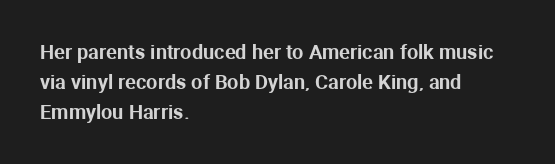
Notice how descenders clear the ascenders below comfortably — that's standard leading. In terms of letterspacing, this is plain default setting. Descender tails drop into unmarked territory. Layout note: lines flush left. The typography opts for an upright posture over an oblique one.
